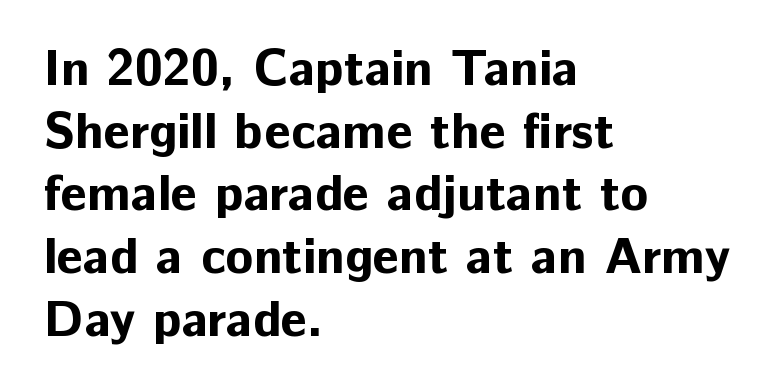
The image shows 51 px bold sans-serif type, upright; set left-aligned, line spacing 1.23x, normal letter spacing, not underlined; low stroke contrast and a medium x-height.
